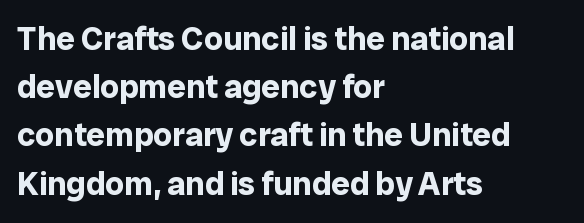
Q: Is the text bold? A: Yes.
Q: Is the text italic (slanted)? A: No, it is upright.
Q: Is the typeface a serif or a sans-serif typeface? A: Sans-serif.
Q: Is the text underlined? A: No.
Q: How is the paragraph aligned? A: Left-aligned.
Q: Is the spacing between letters normal or unusually wide? A: Normal.
Q: Is the spacing between lines tight, normal or loose? A: Normal.
Q: Width (condensed, normal, or wide)? A: Normal.
Q: Stroke contrast? A: Low.
Q: x-height? A: Medium.
Q: Monospaced? A: No.
